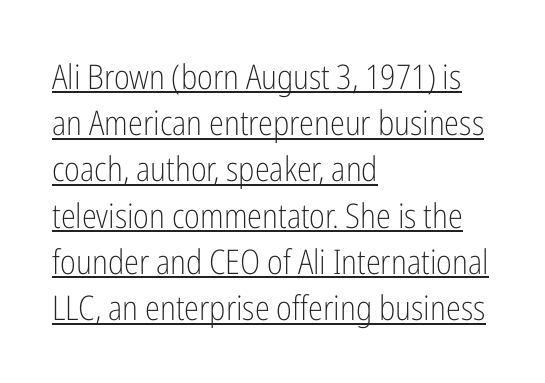
Between one letter and the next there's only the usual sliver of space. A roman cut, with each character standing at attention. Unbolded letterforms with no extra heft. The passage shown is typeset with a sans-serif family.
